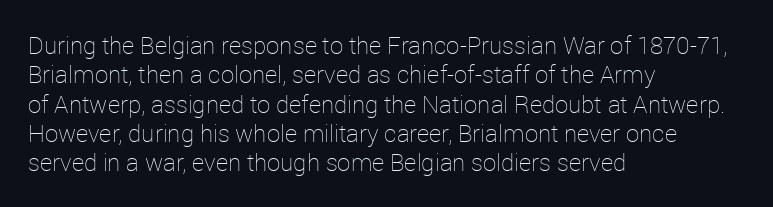
{"italic": "no", "bold": "no", "underline": "no", "align": "left", "line_spacing_ratio": 1.22, "letter_spacing": "normal", "letter_spacing_em": 0.0, "glyph_px": 24}
